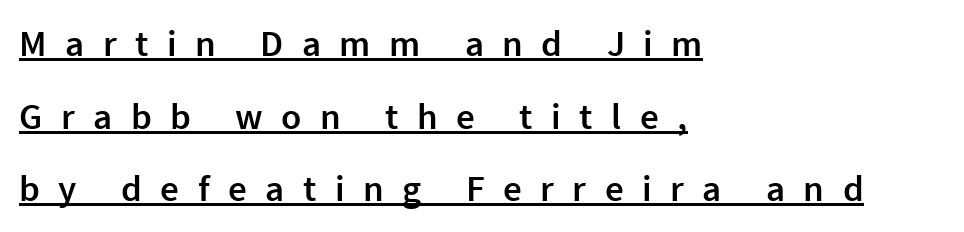
{"serif": "no", "italic": "no", "bold": "semi", "weight": "semibold", "width": "normal", "x_height": "medium", "monospaced": "no", "underline": "yes", "align": "left", "line_spacing": "loose", "line_spacing_ratio": 1.96, "letter_spacing": "wide", "letter_spacing_em": 0.5, "glyph_px": 37}
